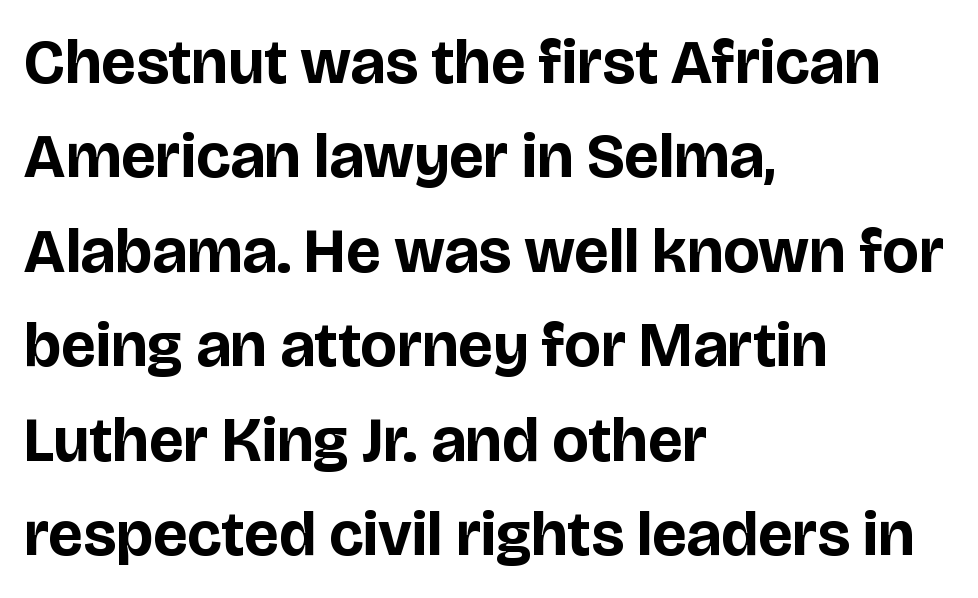
Q: Is the text bold? A: Yes.
Q: Is the text italic (slanted)? A: No, it is upright.
Q: Is the typeface a serif or a sans-serif typeface? A: Sans-serif.
Q: Is the text underlined? A: No.
Q: How is the paragraph aligned? A: Left-aligned.
Q: Is the spacing between letters normal or unusually wide? A: Normal.
Q: Is the spacing between lines tight, normal or loose? A: Normal.
Q: Width (condensed, normal, or wide)? A: Normal.
Q: Stroke contrast? A: Low.
Q: x-height? A: Large.
Q: Monospaced? A: No.
